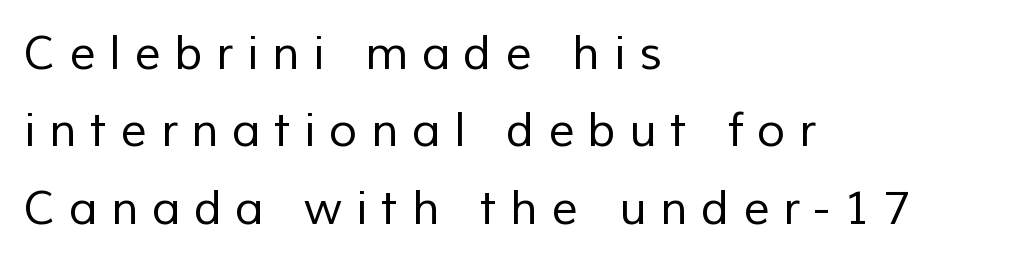
Q: Is the text bold? A: No.
Q: Is the typeface a serif or a sans-serif typeface? A: Sans-serif.
Q: Is the text underlined? A: No.
Q: How is the paragraph aligned? A: Left-aligned.
Q: Is the spacing between letters normal or unusually wide? A: Unusually wide.
Q: Is the spacing between lines tight, normal or loose? A: Normal.
Q: Width (condensed, normal, or wide)? A: Normal.
Q: Stroke contrast? A: Low.
Q: x-height? A: Medium.
Q: Monospaced? A: No.
